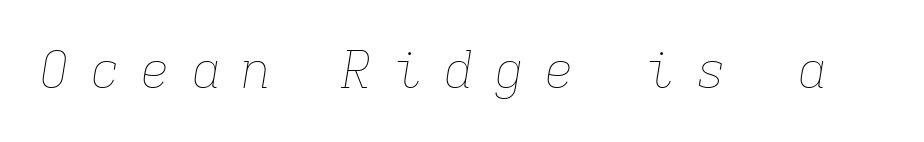
{"italic": "yes", "lean": "right", "slant_degrees": 9, "bold": "no", "weight": "thin", "width": "normal", "stroke_contrast": "low", "x_height": "medium", "monospaced": "yes", "underline": "no", "letter_spacing": "wide", "letter_spacing_em": 0.41, "glyph_px": 50}
